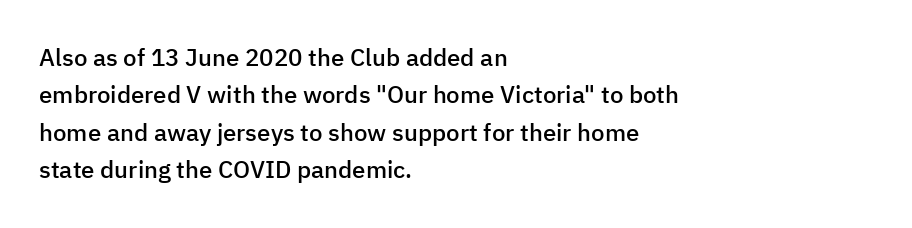
Summary of vertical rhythm: regular, with standard interline spacing. Do the letters lean? They stand straight. The passage is arranged the way most books set body copy — flush left. Bare-footed words on every line. The gaps between neighbouring characters are ordinary and unremarkable.
